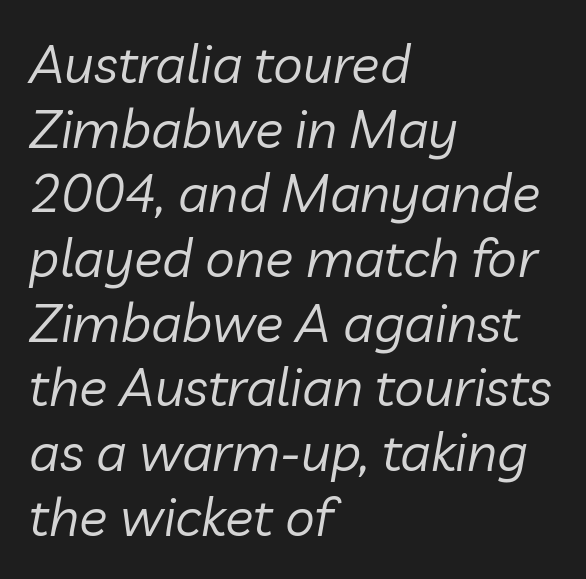
{"italic": "yes", "lean": "right", "slant_degrees": 10, "bold": "no", "weight": "regular", "width": "normal", "stroke_contrast": "low", "x_height": "medium", "monospaced": "no", "underline": "no", "align": "left", "line_spacing_ratio": 1.22, "letter_spacing": "normal", "letter_spacing_em": 0.0, "glyph_px": 53}
